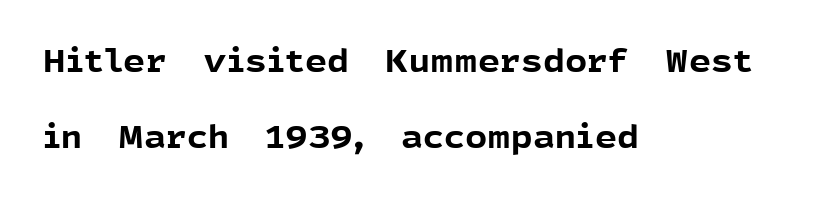
{"serif": "no", "italic": "no", "bold": "yes", "weight": "bold", "width": "normal", "x_height": "medium", "monospaced": "no", "underline": "no", "align": "left", "line_spacing": "loose", "line_spacing_ratio": 2.44, "letter_spacing": "normal", "letter_spacing_em": 0.0, "glyph_px": 31}
